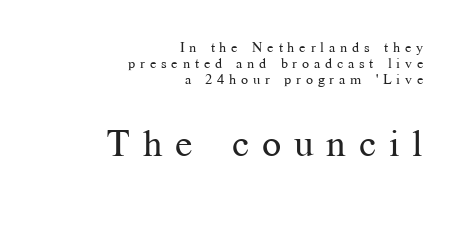
A quiet, ordinary-to-light weight characterises the typeface. Lines of text with bare space underneath. These lines are rendered in a variable-pitch font. Bigger letters appear in the bottom chunk; the top chunk is reduced.
